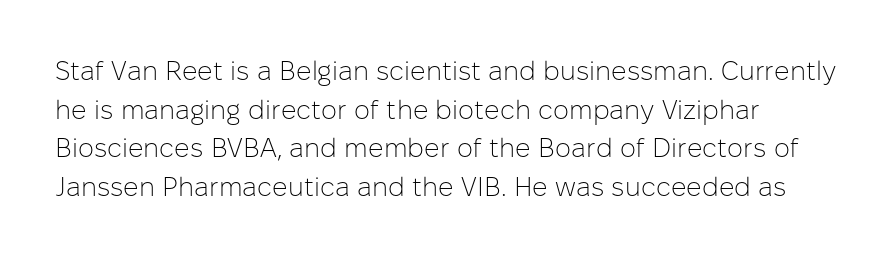
{"italic": "no", "bold": "no", "underline": "no", "line_spacing": "normal", "line_spacing_ratio": 1.43, "letter_spacing": "normal", "letter_spacing_em": 0.0, "glyph_px": 27}
